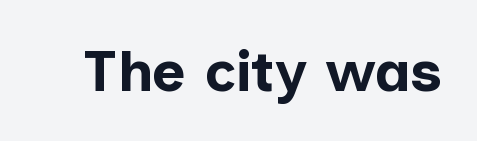
Proportional: the letters do not fall into vertical columns. These lines were composed using upright roman letters. Quick note: underline off. Look at the bottom of the vertical strokes: they stop flat, with no serifs. Look at the stroke-to-counter ratio: heavy, a bold.
